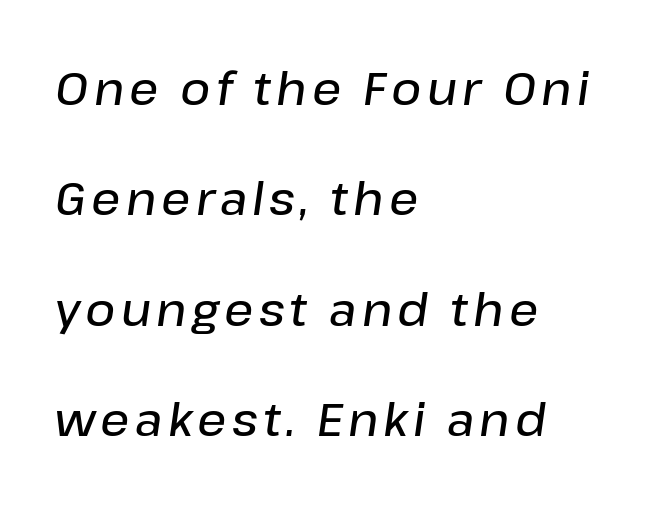
Q: Is the text bold? A: Semi-bold.
Q: Is the text italic (slanted)? A: Yes, it leans right by about 8 degrees.
Q: Is the text underlined? A: No.
Q: How is the paragraph aligned? A: Left-aligned.
Q: Is the spacing between lines tight, normal or loose? A: Loose.
Q: Width (condensed, normal, or wide)? A: Normal.
Q: Stroke contrast? A: Low.
Q: x-height? A: Medium.
Q: Monospaced? A: No.
